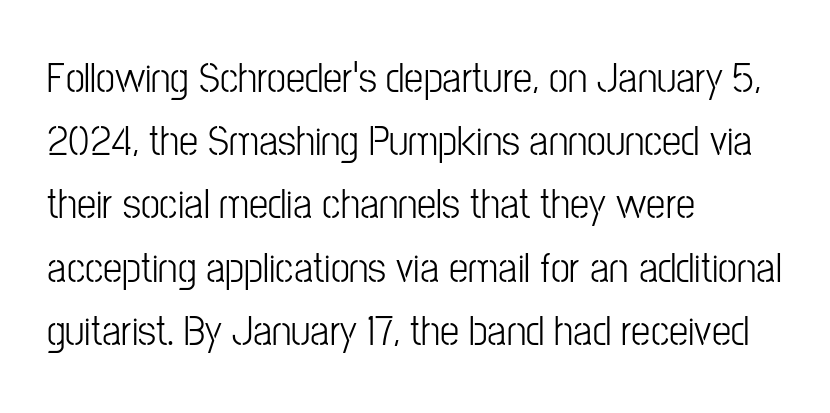
Lines of text with bare space underneath. Upright lettering throughout. Leftover space on each line is placed entirely after the last word. Serif or sans? Sans — the stroke terminals are bare. What's the leading like? Ordinary, nothing unusual.
